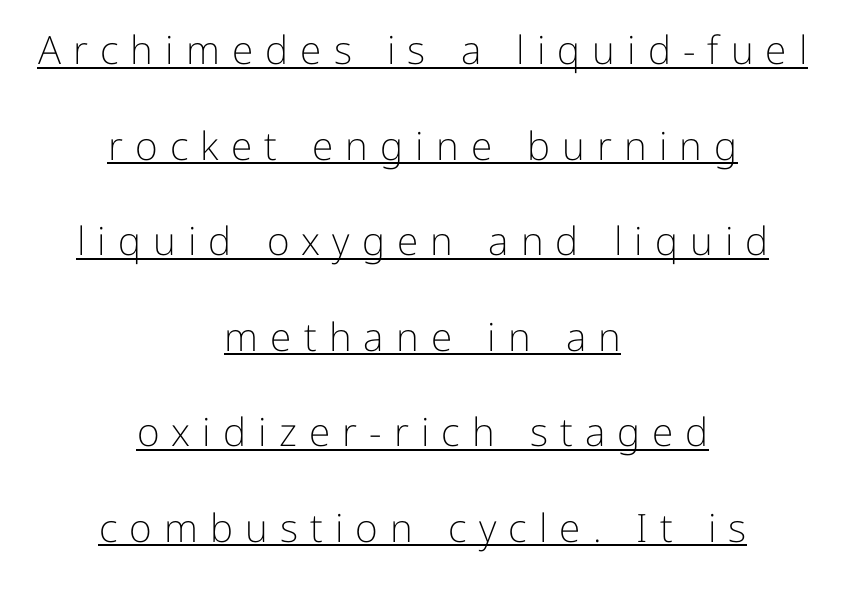
The vertical gap from one line to the next is large. This sample has the flowing, uneven cadence of proportional lettering. Nope, not italic — everything's standing straight. Look at the bottom of the vertical strokes: they stop flat, with no serifs. Notice how a bar underscores the lettering throughout. Honestly, the letter spacing is so wide it's the main thing you notice.
